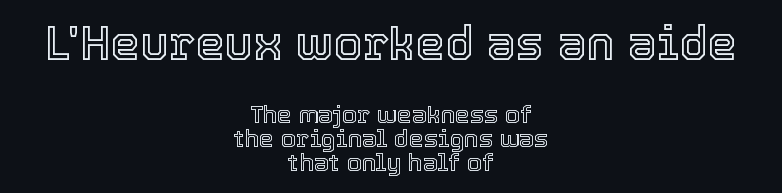
The letterforms sit shoulder to shoulder at normal distance. The designer dialed line spacing down below the default. The specimen reads as upright at a glance. The passage shown is not underscored anywhere. One-word summary of the alignment: center.
